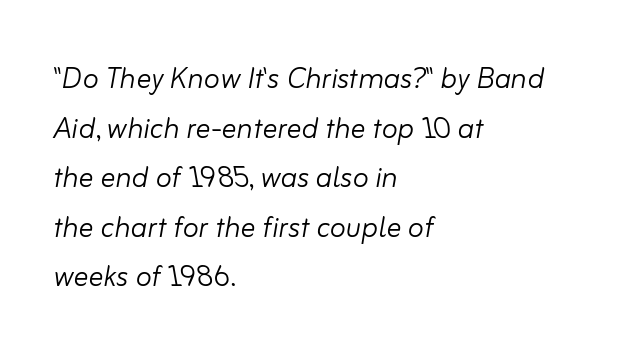
{"italic": "yes", "lean": "right", "slant_degrees": 10, "bold": "no", "weight": "light", "width": "normal", "stroke_contrast": "low", "x_height": "small", "monospaced": "no", "underline": "no", "align": "left", "line_spacing": "normal", "line_spacing_ratio": 1.34, "letter_spacing": "normal", "letter_spacing_em": 0.0, "glyph_px": 37}
